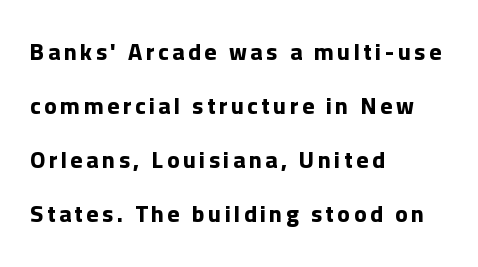
The image shows 23 px bold type, upright; set left-aligned, loose line spacing (2.35x), not underlined.
